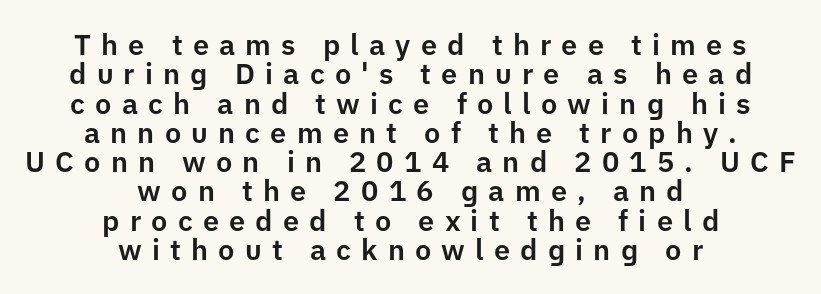
The image shows 29 px sans-serif type, upright; set centered, tight line spacing (1.01x), unusually wide letter spacing (+0.35 em), not underlined; low stroke contrast and a medium x-height.
